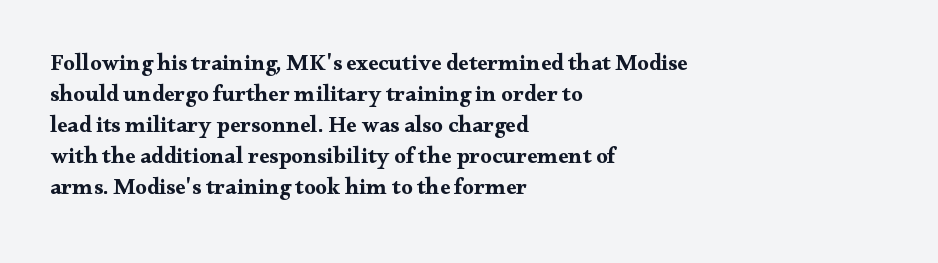
Q: Is the text bold? A: Yes.
Q: Is the text italic (slanted)? A: No, it is upright.
Q: Is the text underlined? A: No.
Q: How is the paragraph aligned? A: Left-aligned.
Q: Is the spacing between letters normal or unusually wide? A: Normal.
Q: Is the spacing between lines tight, normal or loose? A: Normal.
